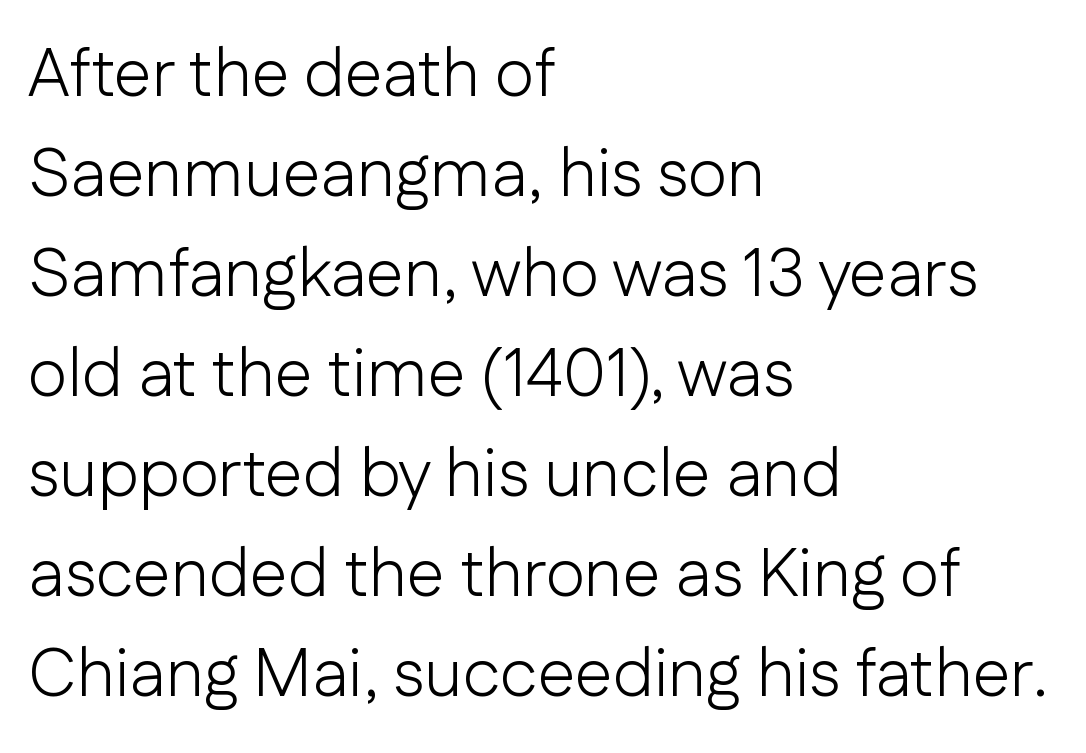
{"serif": "no", "italic": "no", "bold": "no", "weight": "light", "width": "normal", "stroke_contrast": "low", "x_height": "medium", "monospaced": "no", "underline": "no", "align": "left", "line_spacing": "normal", "line_spacing_ratio": 1.47, "letter_spacing": "normal", "letter_spacing_em": 0.0, "glyph_px": 68}
